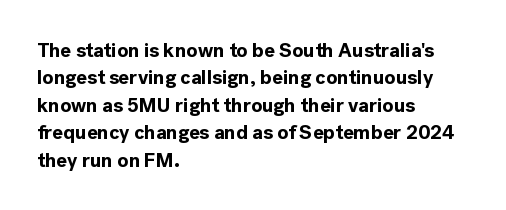
The image shows 20 px bold type, upright; set left-aligned, normal line spacing (1.37x), normal letter spacing, not underlined.
